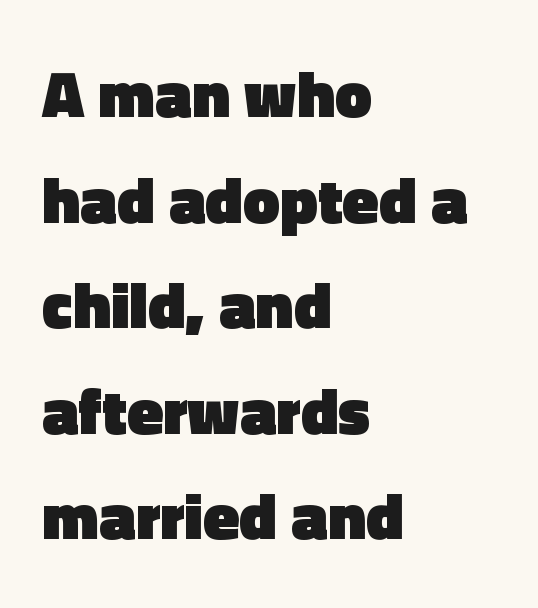
Visually the block forms a straight wall on the left and a jagged coastline on the right. Typesetter's note: full bold, strokes at maximum text heaviness. The foot of each line stays bare and open. Evenly set lines give the paragraph a standard silhouette. Do the letters lean? They stand straight. Think of a printed novel: that variable character pitch is what you see here.
